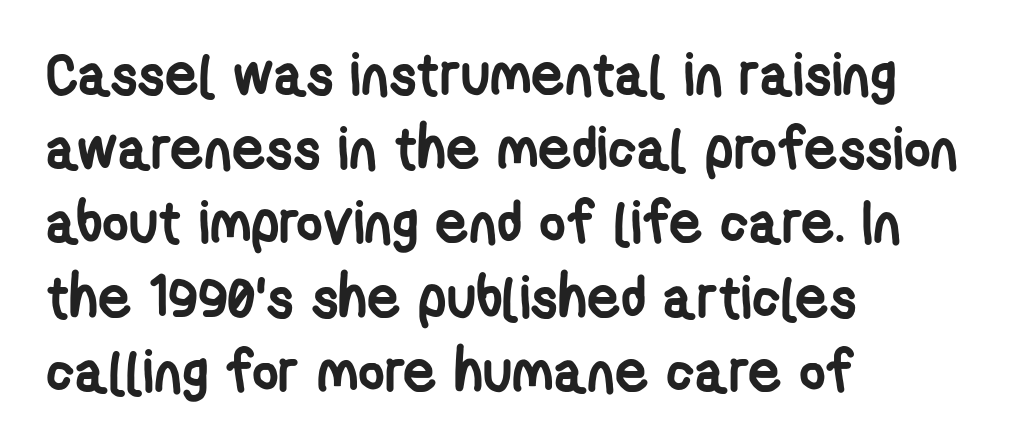
The image shows 58 px semibold, condensed sans-serif type; set left-aligned, normal line spacing (1.28x), normal letter spacing, not underlined; low stroke contrast and a medium x-height.
